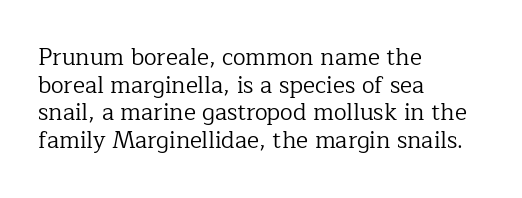
Q: Is the text bold? A: No.
Q: Is the text italic (slanted)? A: No, it is upright.
Q: Is the text underlined? A: No.
Q: How is the paragraph aligned? A: Left-aligned.
Q: Is the spacing between letters normal or unusually wide? A: Normal.
